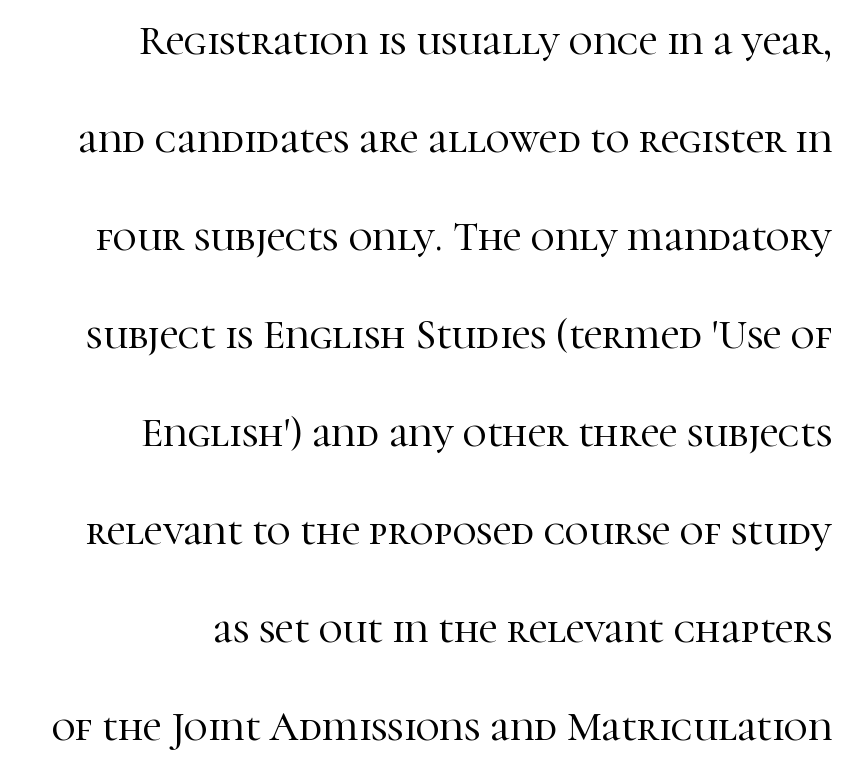
{"serif": "yes", "italic": "no", "width": "normal", "stroke_contrast": "high", "x_height": "medium", "monospaced": "no", "underline": "no", "align": "right", "line_spacing": "loose", "line_spacing_ratio": 2.39, "letter_spacing": "normal", "letter_spacing_em": 0.0, "glyph_px": 41}
